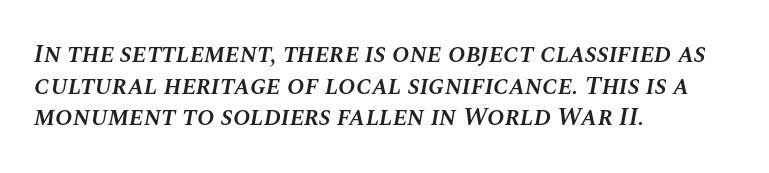
{"italic": "yes", "lean": "right", "slant_degrees": 10, "bold": "semi", "underline": "no", "align": "left", "line_spacing_ratio": 1.22, "letter_spacing": "normal", "letter_spacing_em": 0.0, "glyph_px": 26}
